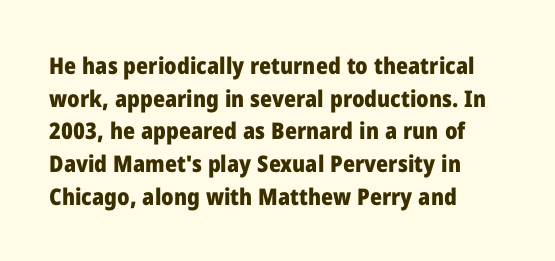
Here the glyphs are tracked normally, forming tight word shapes. One-word summary of the alignment: left. In terms of posture, this sample is upright. Notice how thick the strokes are: this is what a full bold looks like. The lines sit at an ordinary, default distance from one another.
